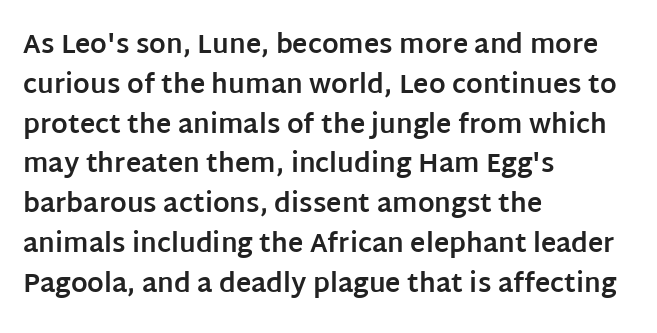
The image shows 26 px bold type, upright; set left-aligned, normal line spacing (1.53x), normal letter spacing, not underlined.
